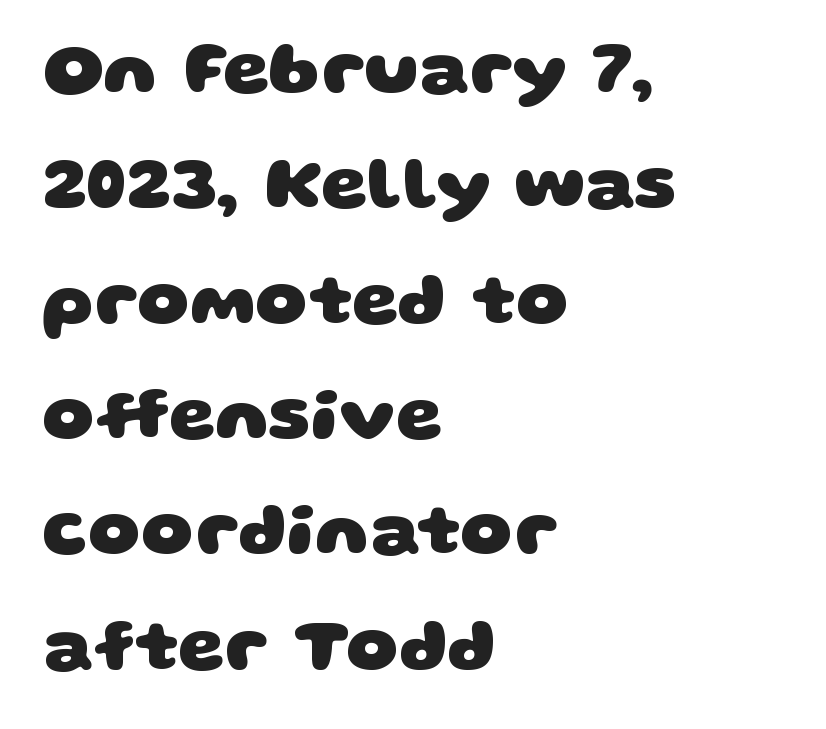
The letters advance in unequal steps, a hallmark of proportional type. Descenders hang freely into open space. You'd pick this weight for a headline — it's a proper bold. Short note: letters normally spaced. What kind of face is this? One without serifs — a sans. Teacher's note: observe the even left margin — that is flush-left alignment.
